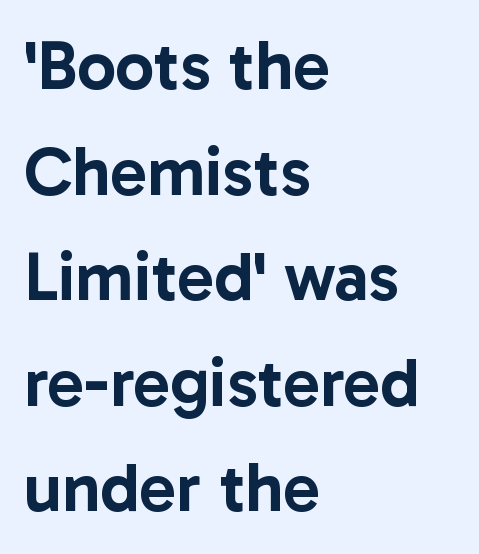
Q: Is the text italic (slanted)? A: No, it is upright.
Q: Is the typeface a serif or a sans-serif typeface? A: Sans-serif.
Q: Is the text underlined? A: No.
Q: How is the paragraph aligned? A: Left-aligned.
Q: Is the spacing between letters normal or unusually wide? A: Normal.
Q: Is the spacing between lines tight, normal or loose? A: Normal.
Q: Width (condensed, normal, or wide)? A: Normal.
Q: Stroke contrast? A: Low.
Q: x-height? A: Medium.
Q: Monospaced? A: No.
